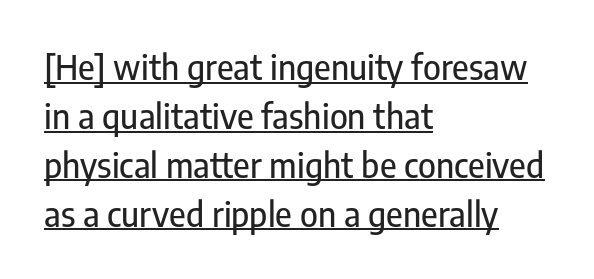
The image shows 34 px condensed sans-serif type, upright; set left-aligned, normal line spacing (1.44x), normal letter spacing, underlined; low stroke contrast and a medium x-height.
